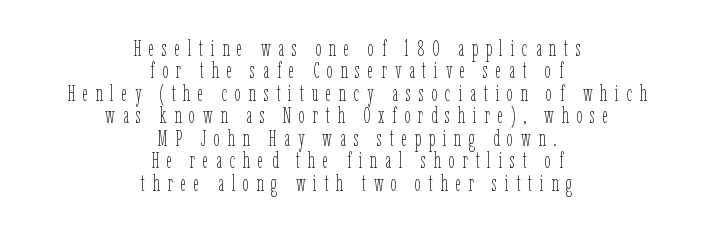
{"italic": "no", "bold": "no", "underline": "no", "align": "center", "line_spacing": "tight", "line_spacing_ratio": 1.02, "letter_spacing": "wide", "letter_spacing_em": 0.35, "glyph_px": 22}
